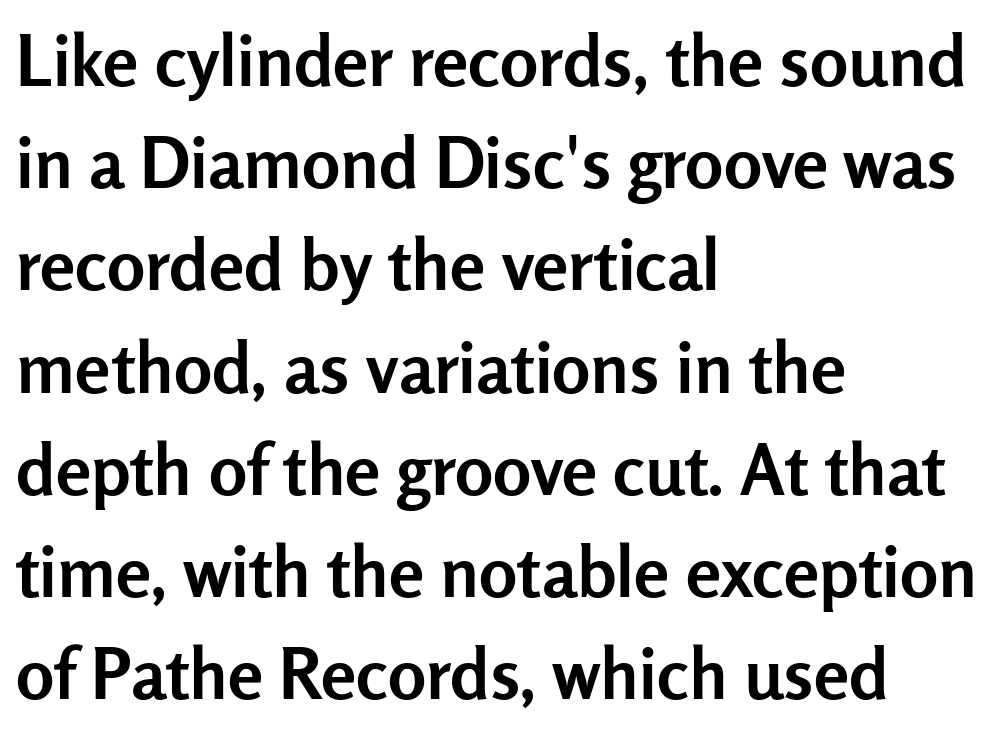
Spacing verdict: proportional, widths tailored to each character. The paragraph shown leans on its left margin. A dark, heavy texture on the line: the type is bold. Honestly, there is no underline to notice here at all.
